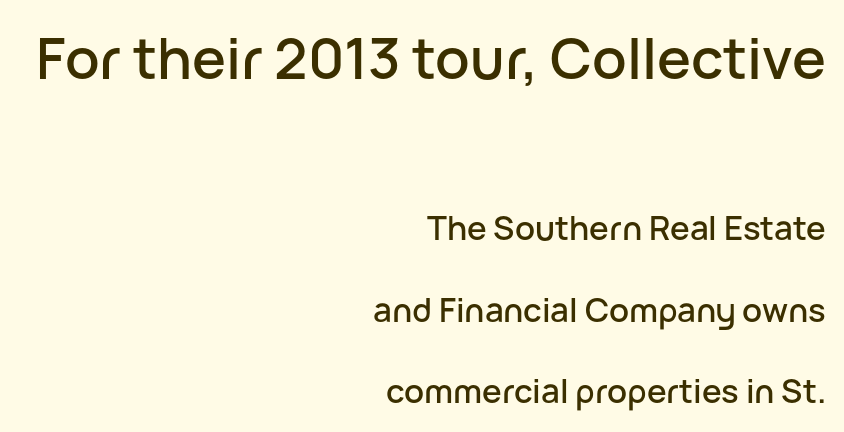
Q: Is the text italic (slanted)? A: No, it is upright.
Q: Is the typeface a serif or a sans-serif typeface? A: Sans-serif.
Q: Is the text underlined? A: No.
Q: How is the paragraph aligned? A: Right-aligned.
Q: Is the spacing between letters normal or unusually wide? A: Normal.
Q: Is the spacing between lines tight, normal or loose? A: Loose.
Q: Which block of text is set in a larger size, the first (top) or the second (bottom)? A: The first (top) one.
Q: Width (condensed, normal, or wide)? A: Normal.
Q: Stroke contrast? A: Low.
Q: x-height? A: Medium.
Q: Monospaced? A: No.
